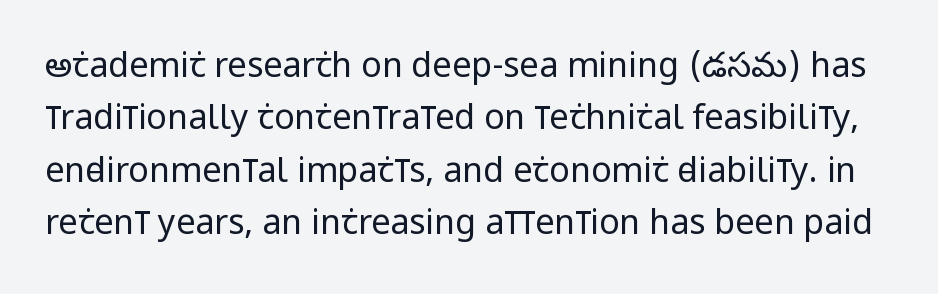
{"serif": "no", "italic": "no", "bold": "no", "weight": "regular", "width": "condensed", "stroke_contrast": "low", "x_height": "large", "monospaced": "no", "underline": "no", "line_spacing": "normal", "line_spacing_ratio": 1.54, "letter_spacing": "normal", "letter_spacing_em": 0.0, "glyph_px": 34}
